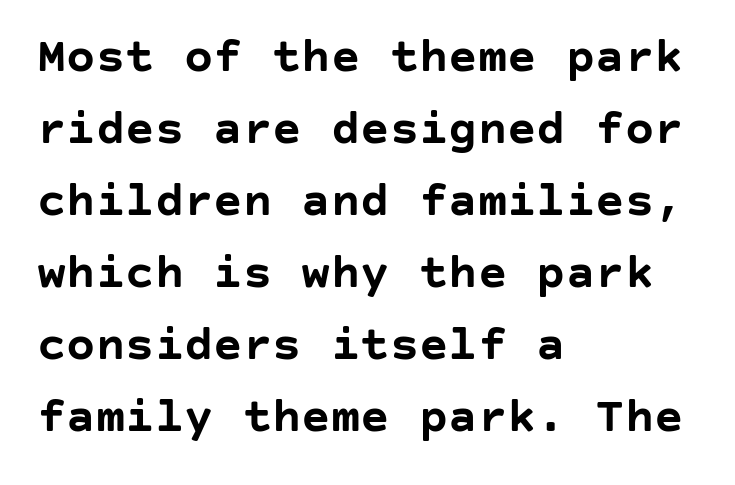
Spacing between characters is what you'd get straight out of the box. Horizontal bands of white between lines are of average thickness. Weight: bold. Notice how the stems are strictly vertical — no italics here. Leftover space on each line is placed entirely after the last word.
